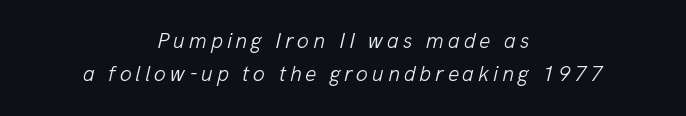
The image shows 22 px text type, italic (leaning right); set centered, normal line spacing (1.49x), not underlined.
